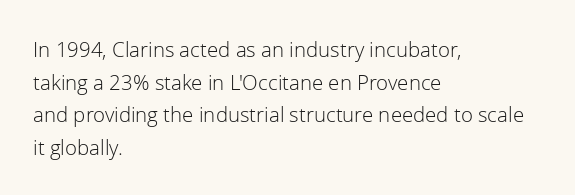
The image shows 22 px text type, upright; set left-aligned, normal line spacing (1.48x), normal letter spacing, not underlined.
